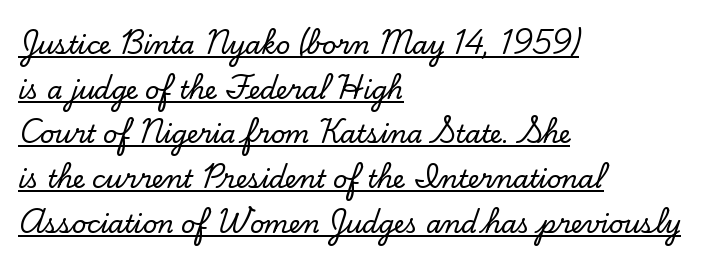
Q: Is the text italic (slanted)? A: Yes.
Q: Is the text underlined? A: Yes.
Q: How is the paragraph aligned? A: Left-aligned.
Q: Is the spacing between letters normal or unusually wide? A: Normal.
